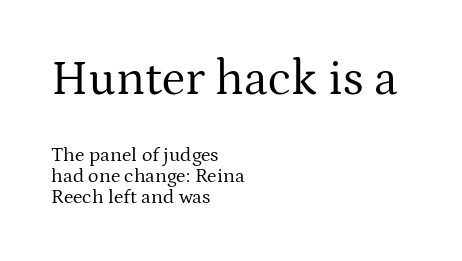
{"serif": "yes", "italic": "no", "bold": "no", "weight": "regular", "width": "normal", "stroke_contrast": "medium", "x_height": "medium", "monospaced": "no", "underline": "no", "align": "left", "line_spacing": "tight", "line_spacing_ratio": 1.07, "letter_spacing": "normal", "letter_spacing_em": 0.0, "larger_block": "first", "size_ratio": 2.45, "glyph_px": 49}
